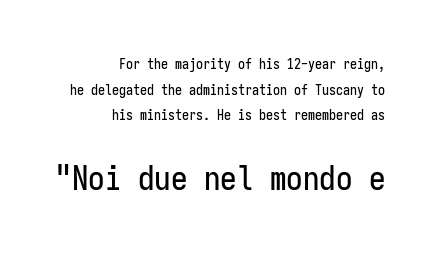
{"serif": "no", "italic": "no", "width": "condensed", "stroke_contrast": "low", "x_height": "medium", "monospaced": "yes", "underline": "no", "align": "right", "line_spacing_ratio": 1.83, "letter_spacing": "normal", "letter_spacing_em": 0.0, "larger_block": "second", "size_ratio": 2.36, "glyph_px": 33}
